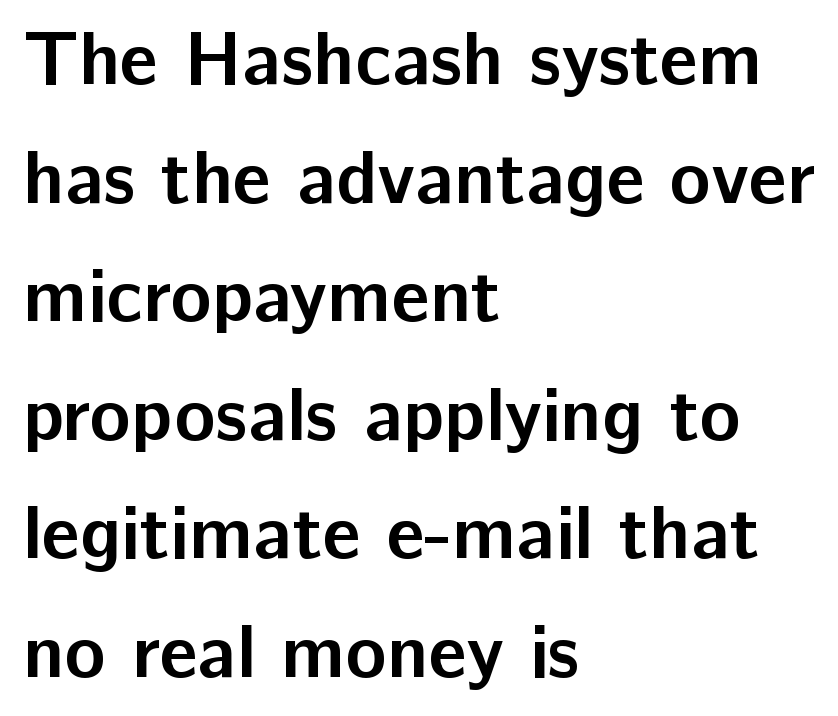
{"serif": "no", "italic": "no", "bold": "yes", "weight": "semibold", "width": "normal", "stroke_contrast": "low", "x_height": "medium", "monospaced": "no", "underline": "no", "align": "left", "line_spacing": "normal", "line_spacing_ratio": 1.56, "letter_spacing": "normal", "letter_spacing_em": 0.0, "glyph_px": 76}
